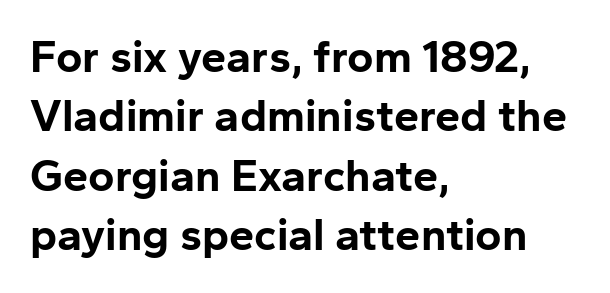
The baseline area is clear. The typesetting leans heavy: a genuine bold. Upright lettering throughout. Students, observe: this is what conventionally led text looks like.
